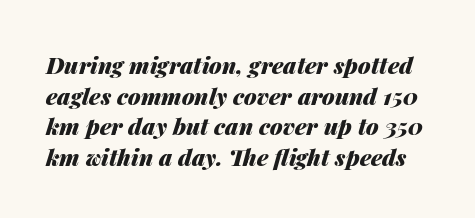
Emphasis-style slanted type is in use. The rendering uses a moderate line-height, typical for paragraphs. Lines of text with bare space underneath. Heavy-handed strokes throughout: this text is bold.
